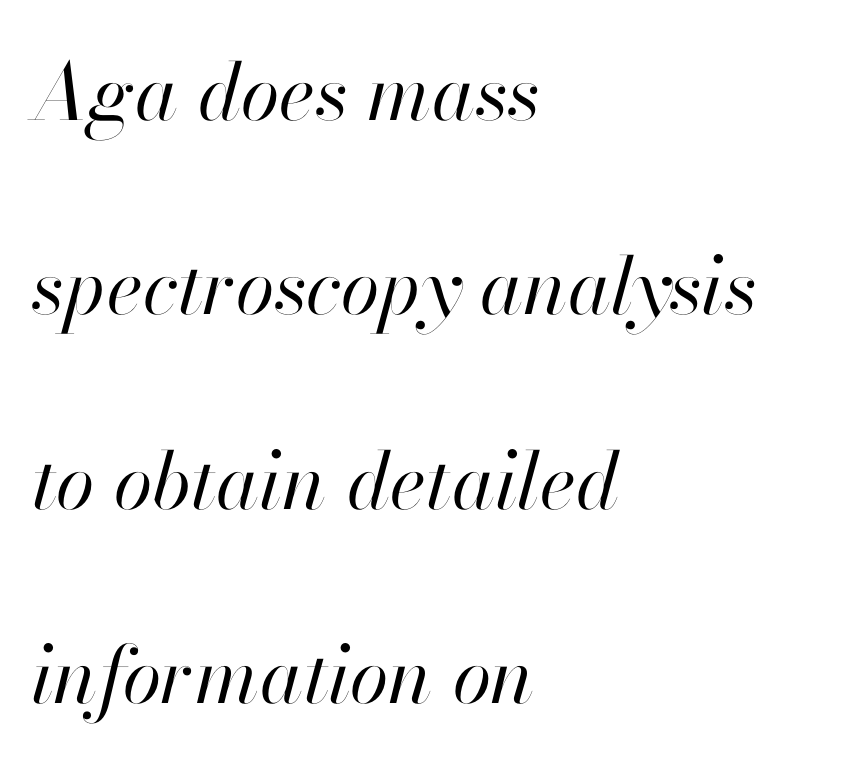
{"italic": "yes", "lean": "right", "slant_degrees": 13, "bold": "no", "weight": "regular", "width": "normal", "stroke_contrast": "high", "x_height": "small", "monospaced": "no", "underline": "no", "align": "left", "line_spacing": "loose", "line_spacing_ratio": 2.46, "letter_spacing": "normal", "letter_spacing_em": 0.0, "glyph_px": 79}
